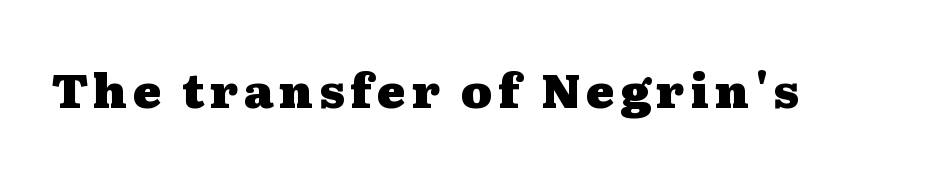
{"serif": "yes", "italic": "no", "bold": "yes", "weight": "heavy", "width": "wide", "stroke_contrast": "medium", "x_height": "medium", "monospaced": "no", "underline": "no", "glyph_px": 47}
